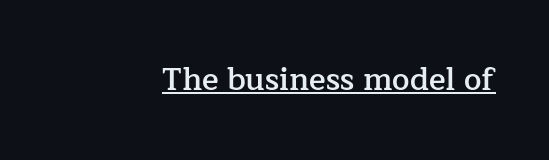
Ascenders rise straight up at ninety degrees. A typesetter would call this proportional, since set widths differ per character. Look at the stroke-to-counter ratio: somewhat heavy, a semibold. Compared with typical body copy, the letter spacing here is the same. The characters display serif detailing at their extremities.
